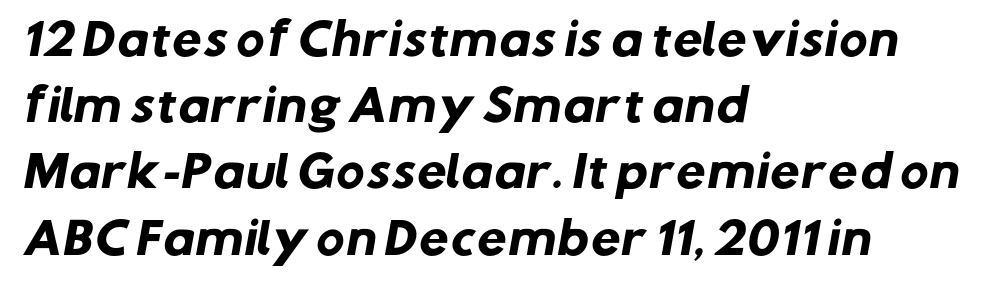
The image shows 43 px heavy sans-serif type; set left-aligned, normal line spacing (1.54x), normal letter spacing, not underlined; low stroke contrast and a medium x-height.
